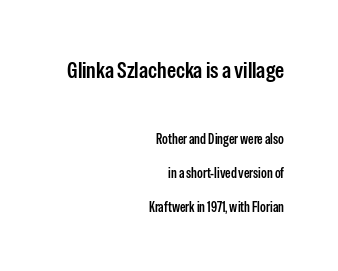
Widely set lines give the paragraph a tall, airy silhouette. Ascenders rise straight up at ninety degrees. Stems and bowls a touch heavier than normal — semibold. Students, note that the glyphs here touch the page at normal intervals. Any mark beneath the type? The region is blank. Right-aligned paragraph, ragged on the left.
